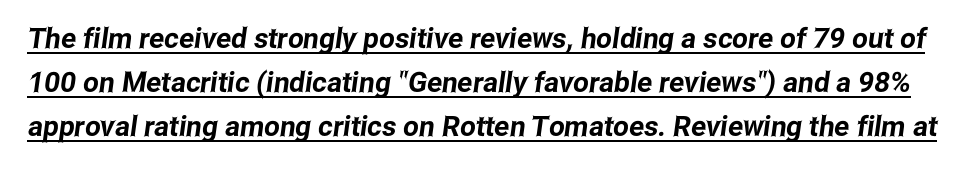
{"serif": "no", "width": "condensed", "stroke_contrast": "low", "x_height": "medium", "monospaced": "no", "underline": "yes", "line_spacing": "normal", "line_spacing_ratio": 1.57, "letter_spacing": "normal", "letter_spacing_em": 0.0, "glyph_px": 28}
